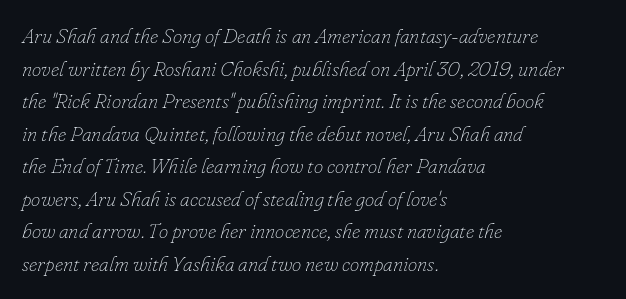
Q: Is the text bold? A: No.
Q: Is the text italic (slanted)? A: Yes, it leans right by about 16 degrees.
Q: Is the text underlined? A: No.
Q: How is the paragraph aligned? A: Left-aligned.
Q: Is the spacing between letters normal or unusually wide? A: Normal.
Q: Is the spacing between lines tight, normal or loose? A: Normal.
